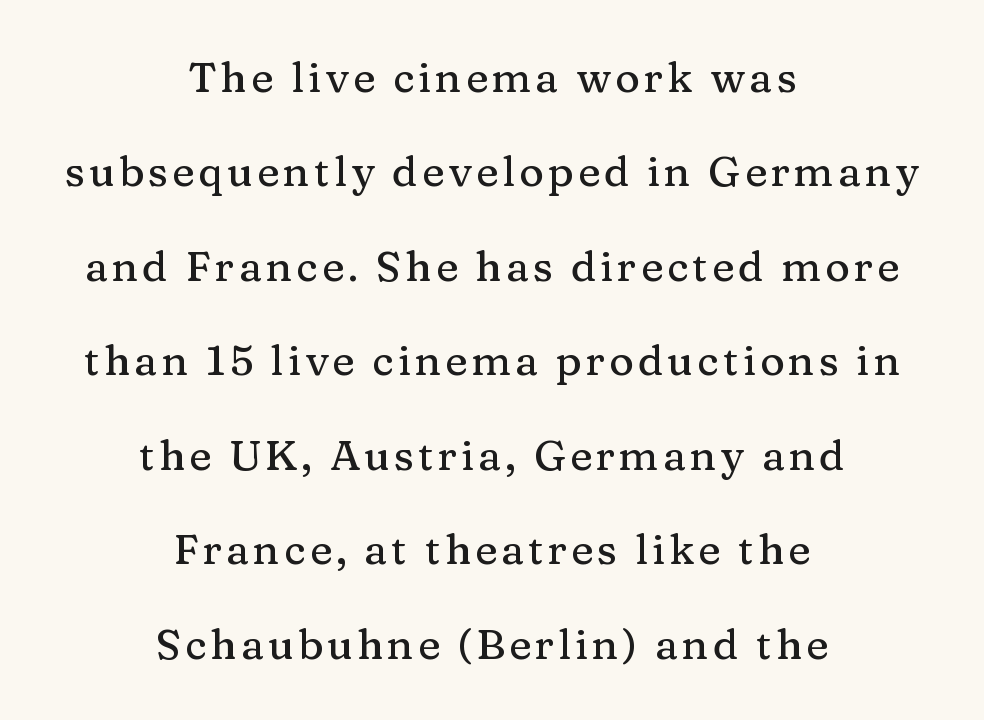
The image shows 42 px serif type, upright; set centered, loose line spacing (2.25x), not underlined; medium stroke contrast and a medium x-height.
